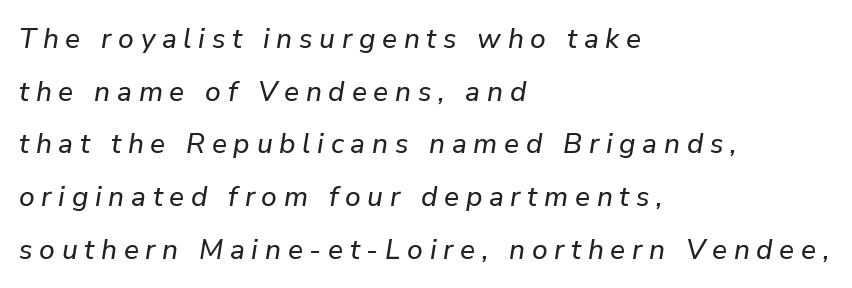
The passage shown leans; its letterforms are oblique. Character widths vary here, with narrow letters taking less room than wide ones. Loose tracking; the words dissolve into strings of separated letters. Descenders are the only things crossing below the line.
